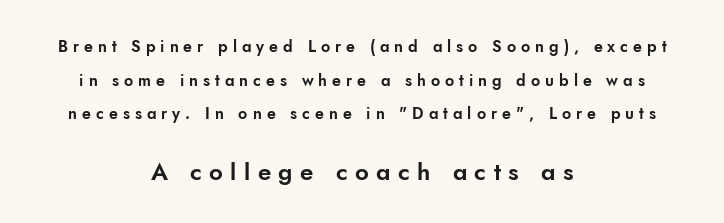
{"italic": "no", "underline": "no", "align": "center", "line_spacing": "loose", "line_spacing_ratio": 2.1, "letter_spacing": "wide", "letter_spacing_em": 0.31, "larger_block": "second", "size_ratio": 1.5, "glyph_px": 24}
